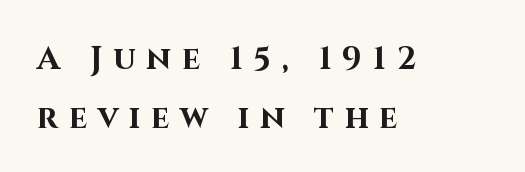
Q: Is the text bold? A: Yes.
Q: Is the text italic (slanted)? A: No, it is upright.
Q: Is the typeface a serif or a sans-serif typeface? A: Sans-serif.
Q: Is the text underlined? A: No.
Q: How is the paragraph aligned? A: Left-aligned.
Q: Is the spacing between letters normal or unusually wide? A: Unusually wide.
Q: Width (condensed, normal, or wide)? A: Normal.
Q: Stroke contrast? A: High.
Q: x-height? A: Large.
Q: Monospaced? A: No.
